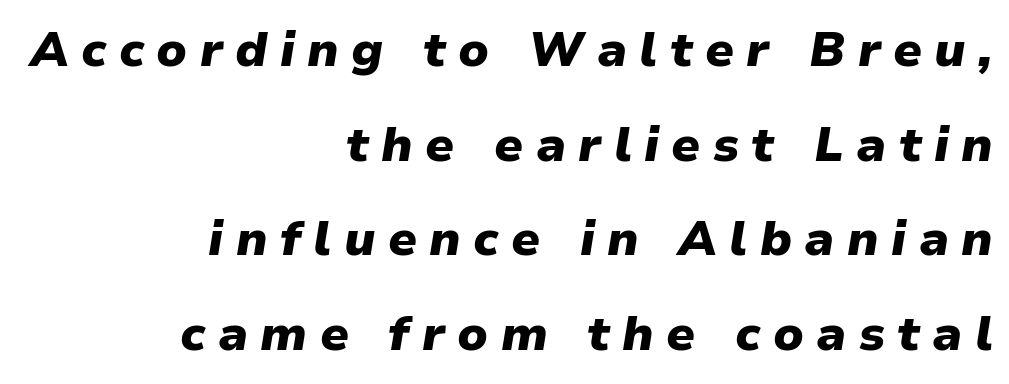
The image shows 49 px heavy type, italic (leaning right); set right-aligned, loose line spacing (1.93x), unusually wide letter spacing (+0.25 em), not underlined; low stroke contrast and a medium x-height.
